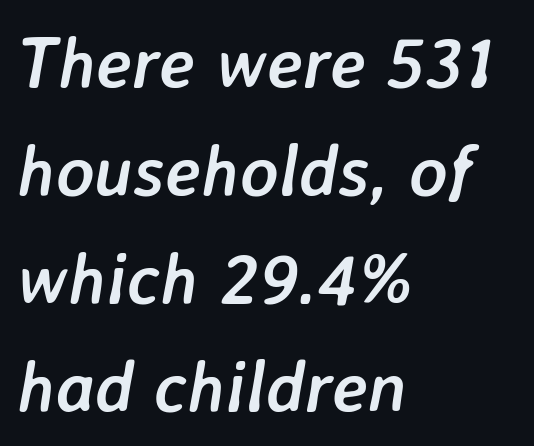
Tracking here is standard; glyphs follow each other at the usual distance. Bare-footed words on every line. If you drew a ruler down the left edge, every line would touch it. The face used here is proportionally spaced, like ordinary book or web type. Look at the stroke-to-counter ratio: heavy, a bold.
